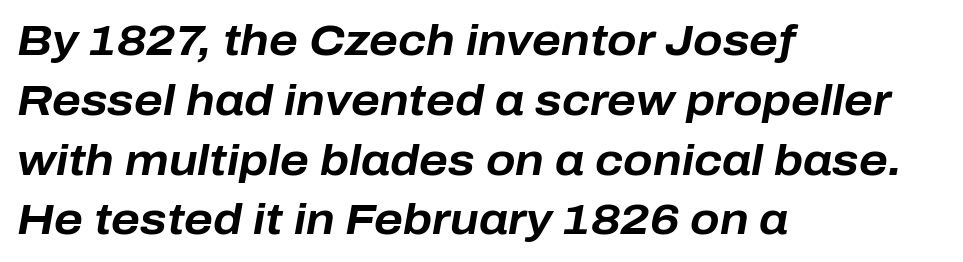
Q: Is the text bold? A: Yes.
Q: Is the text italic (slanted)? A: Yes, it leans right by about 10 degrees.
Q: Is the text underlined? A: No.
Q: How is the paragraph aligned? A: Left-aligned.
Q: Is the spacing between letters normal or unusually wide? A: Normal.
Q: Is the spacing between lines tight, normal or loose? A: Normal.
Q: Width (condensed, normal, or wide)? A: Normal.
Q: Stroke contrast? A: Low.
Q: x-height? A: Medium.
Q: Monospaced? A: No.
